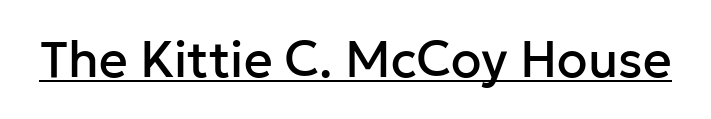
Q: Is the text italic (slanted)? A: No, it is upright.
Q: Is the typeface a serif or a sans-serif typeface? A: Sans-serif.
Q: Is the text underlined? A: Yes.
Q: Is the spacing between letters normal or unusually wide? A: Normal.
Q: Width (condensed, normal, or wide)? A: Normal.
Q: Stroke contrast? A: Low.
Q: x-height? A: Medium.
Q: Monospaced? A: No.
